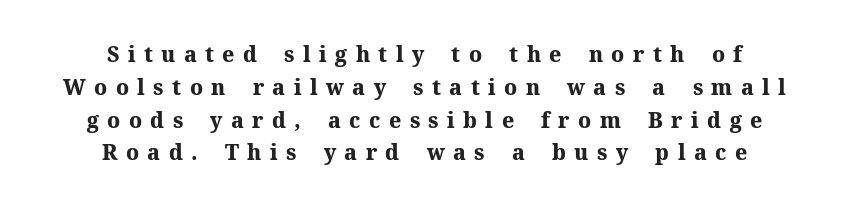
The image shows 21 px bold type, upright; set centered, normal line spacing (1.56x), unusually wide letter spacing (+0.4 em), not underlined.
